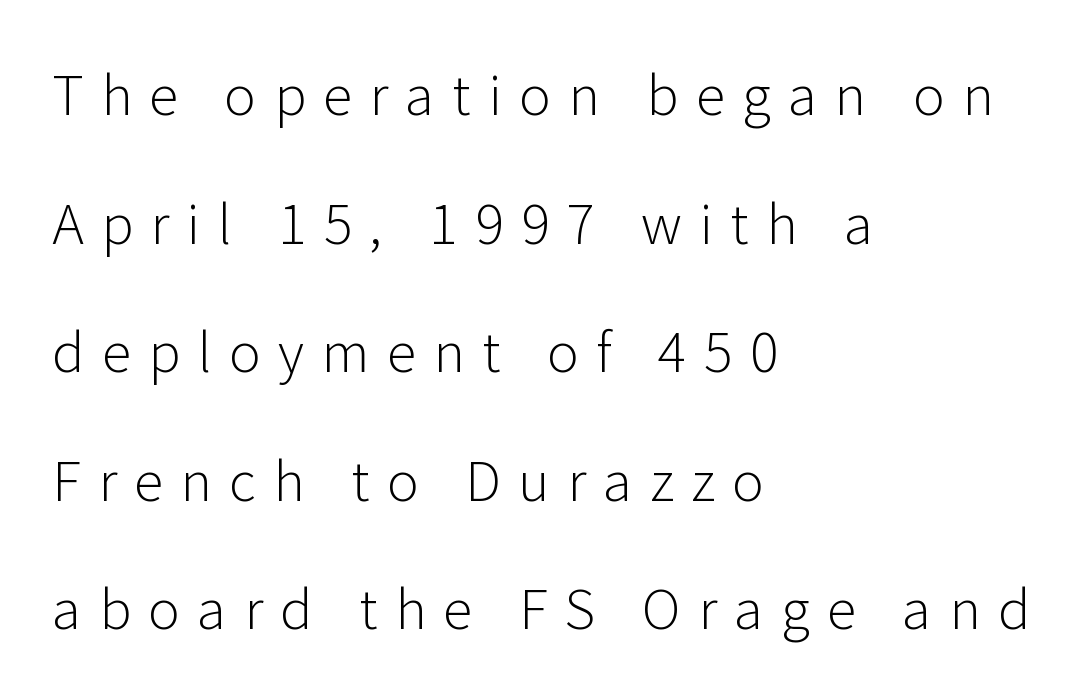
{"serif": "no", "italic": "no", "bold": "no", "weight": "light", "width": "normal", "stroke_contrast": "low", "x_height": "medium", "monospaced": "no", "underline": "no", "align": "left", "line_spacing": "loose", "line_spacing_ratio": 2.38, "letter_spacing": "wide", "letter_spacing_em": 0.32, "glyph_px": 54}
